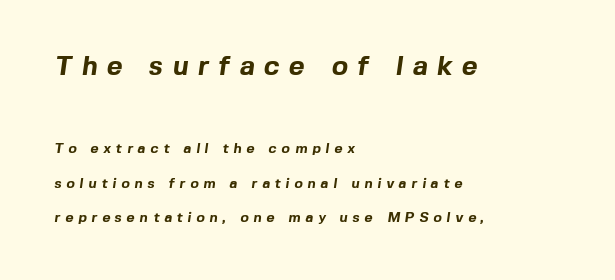
{"bold": "yes", "underline": "no", "align": "left", "line_spacing": "loose", "line_spacing_ratio": 2.47, "letter_spacing": "wide", "letter_spacing_em": 0.35, "larger_block": "first", "size_ratio": 1.93, "glyph_px": 27}
